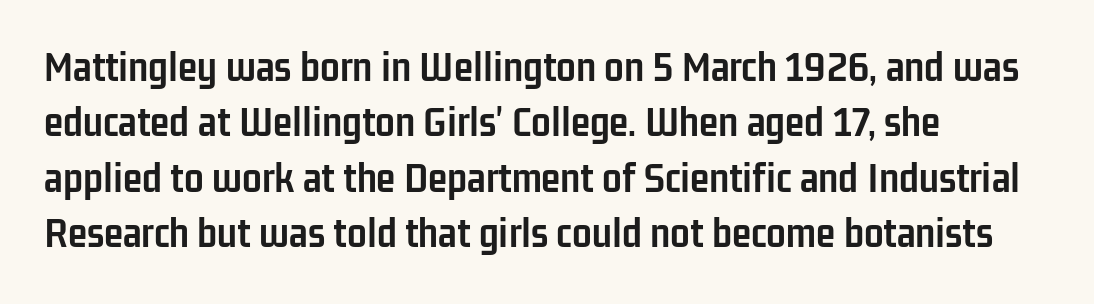
Q: Is the text bold? A: Yes.
Q: Is the text italic (slanted)? A: No, it is upright.
Q: Is the typeface a serif or a sans-serif typeface? A: Sans-serif.
Q: Is the text underlined? A: No.
Q: How is the paragraph aligned? A: Left-aligned.
Q: Is the spacing between letters normal or unusually wide? A: Normal.
Q: Is the spacing between lines tight, normal or loose? A: Normal.
Q: Width (condensed, normal, or wide)? A: Condensed.
Q: Stroke contrast? A: Low.
Q: x-height? A: Medium.
Q: Monospaced? A: No.
